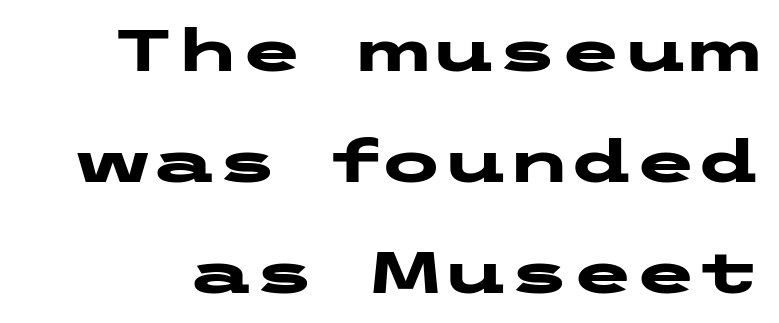
{"serif": "no", "italic": "no", "bold": "yes", "weight": "heavy", "width": "wide", "stroke_contrast": "low", "x_height": "medium", "underline": "no", "line_spacing": "loose", "line_spacing_ratio": 1.91, "letter_spacing": "normal", "letter_spacing_em": 0.0, "glyph_px": 58}
